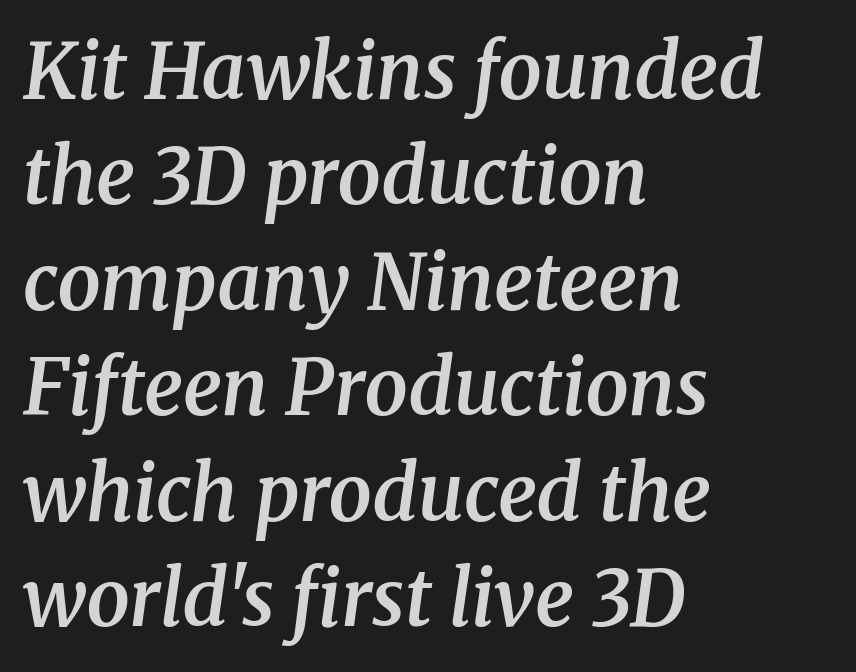
{"serif": "yes", "italic": "yes", "lean": "right", "slant_degrees": 8, "bold": "semi", "weight": "semibold", "width": "normal", "stroke_contrast": "medium", "x_height": "medium", "monospaced": "no", "underline": "no", "align": "left", "line_spacing": "normal", "line_spacing_ratio": 1.37, "letter_spacing": "normal", "letter_spacing_em": 0.0, "glyph_px": 77}
